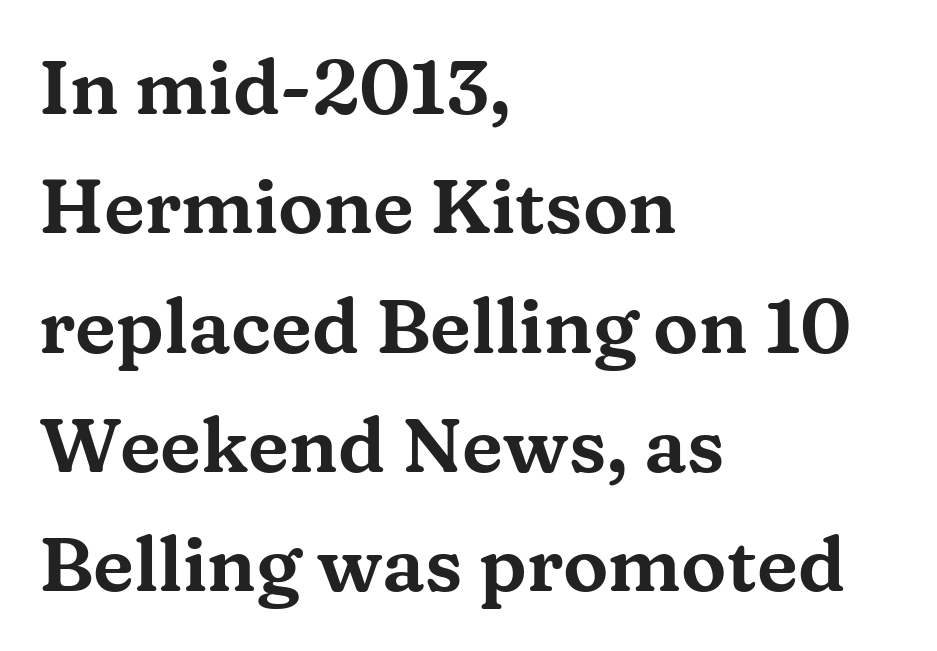
Q: Is the text italic (slanted)? A: No, it is upright.
Q: Is the typeface a serif or a sans-serif typeface? A: Serif.
Q: Is the text underlined? A: No.
Q: How is the paragraph aligned? A: Left-aligned.
Q: Is the spacing between letters normal or unusually wide? A: Normal.
Q: Is the spacing between lines tight, normal or loose? A: Normal.
Q: Width (condensed, normal, or wide)? A: Wide.
Q: Stroke contrast? A: Medium.
Q: x-height? A: Medium.
Q: Monospaced? A: No.
